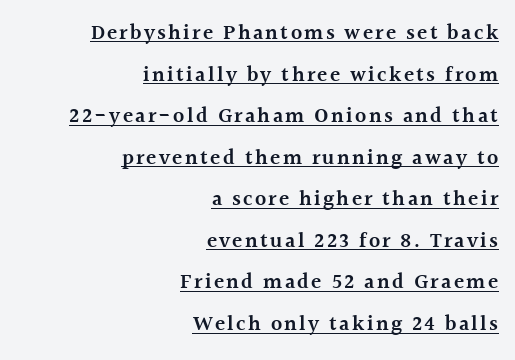
The image shows 21 px text type, upright; set right-aligned, loose line spacing (1.98x), underlined.
